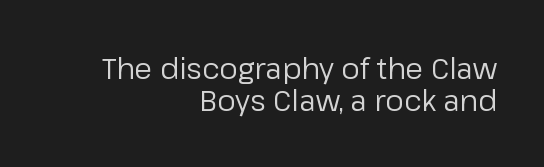
The image shows 29 px regular-weight sans-serif type, upright; set right-aligned, tight line spacing (1.1x), normal letter spacing, not underlined; low stroke contrast and a medium x-height.
